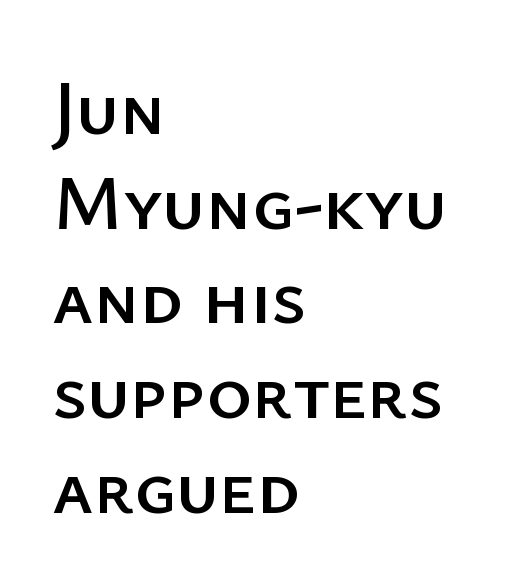
Q: Is the text italic (slanted)? A: No, it is upright.
Q: Is the typeface a serif or a sans-serif typeface? A: Sans-serif.
Q: Is the text underlined? A: No.
Q: How is the paragraph aligned? A: Left-aligned.
Q: Is the spacing between letters normal or unusually wide? A: Normal.
Q: Width (condensed, normal, or wide)? A: Normal.
Q: Stroke contrast? A: Low.
Q: x-height? A: Medium.
Q: Monospaced? A: No.
